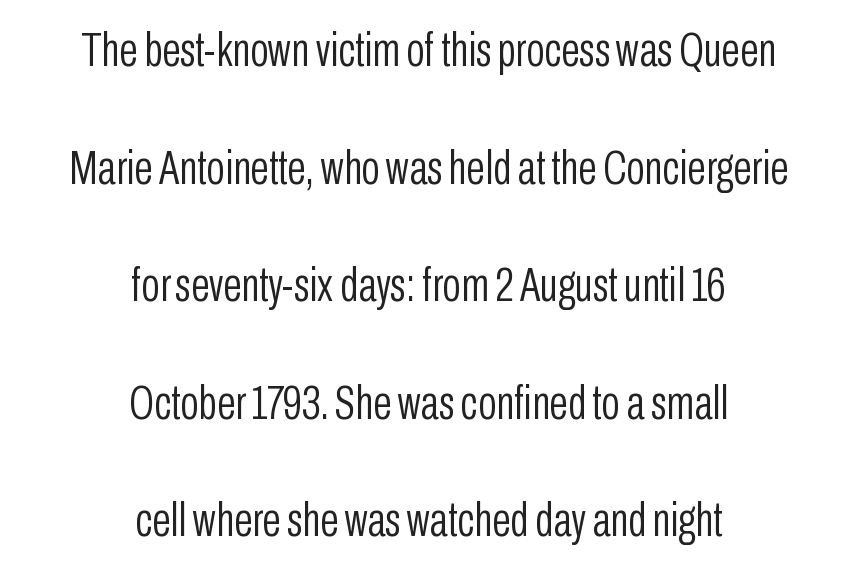
Q: Is the text bold? A: No.
Q: Is the text italic (slanted)? A: No, it is upright.
Q: Is the typeface a serif or a sans-serif typeface? A: Sans-serif.
Q: Is the text underlined? A: No.
Q: How is the paragraph aligned? A: Centered.
Q: Is the spacing between letters normal or unusually wide? A: Normal.
Q: Is the spacing between lines tight, normal or loose? A: Loose.
Q: Width (condensed, normal, or wide)? A: Condensed.
Q: Stroke contrast? A: Low.
Q: x-height? A: Medium.
Q: Monospaced? A: No.
